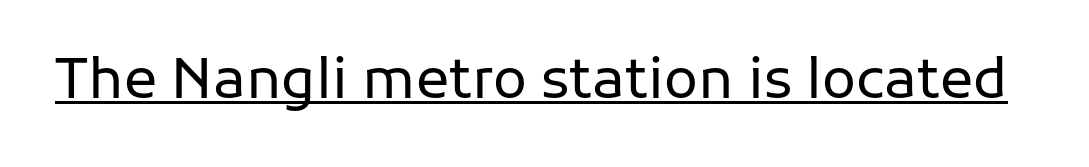
Each letter keeps its own natural width here, so spacing adapts to shape. The type family on display is of the sans-serif kind. Glyph-to-glyph distance matches everyday printed text. The font is comparable to plain body text, perhaps lighter. Characters remain perfectly vertical along every line.
